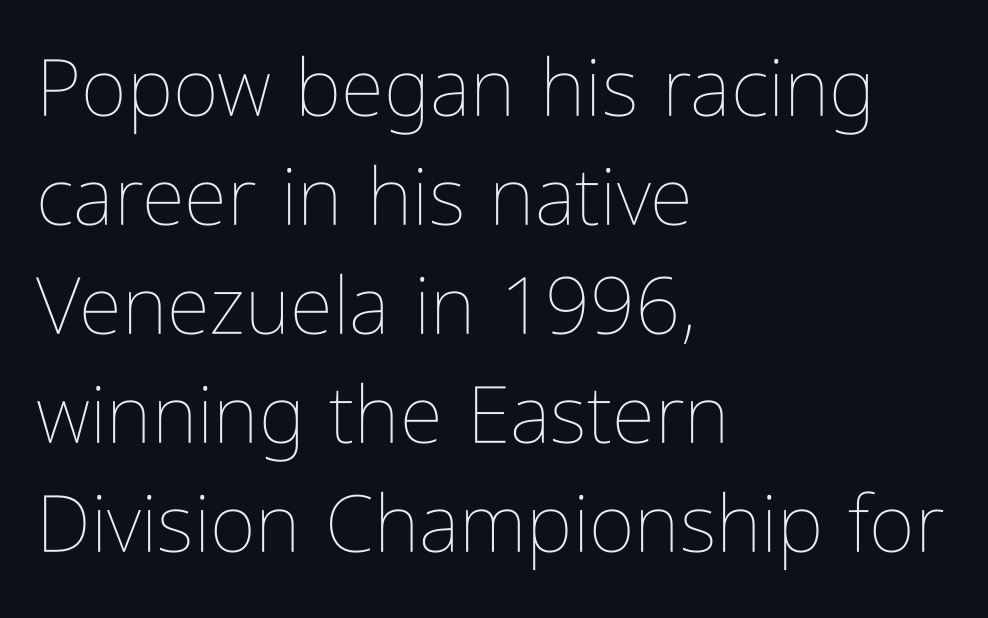
Q: Is the text bold? A: No.
Q: Is the text italic (slanted)? A: No, it is upright.
Q: Is the text underlined? A: No.
Q: How is the paragraph aligned? A: Left-aligned.
Q: Is the spacing between letters normal or unusually wide? A: Normal.
Q: Is the spacing between lines tight, normal or loose? A: Normal.
Q: Width (condensed, normal, or wide)? A: Condensed.
Q: Stroke contrast? A: Low.
Q: x-height? A: Medium.
Q: Monospaced? A: No.
